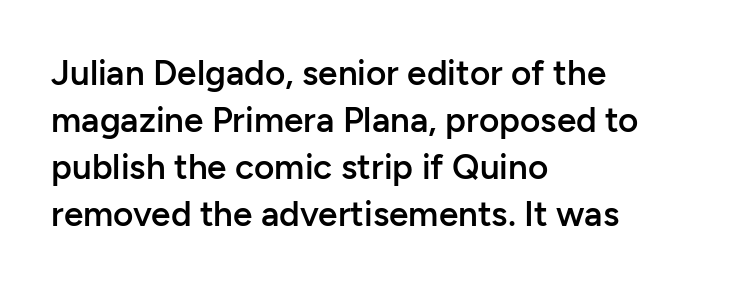
{"serif": "no", "italic": "no", "bold": "semi", "weight": "semibold", "width": "normal", "stroke_contrast": "low", "x_height": "medium", "monospaced": "no", "underline": "no", "align": "left", "line_spacing": "normal", "line_spacing_ratio": 1.34, "letter_spacing": "normal", "letter_spacing_em": 0.0, "glyph_px": 35}
